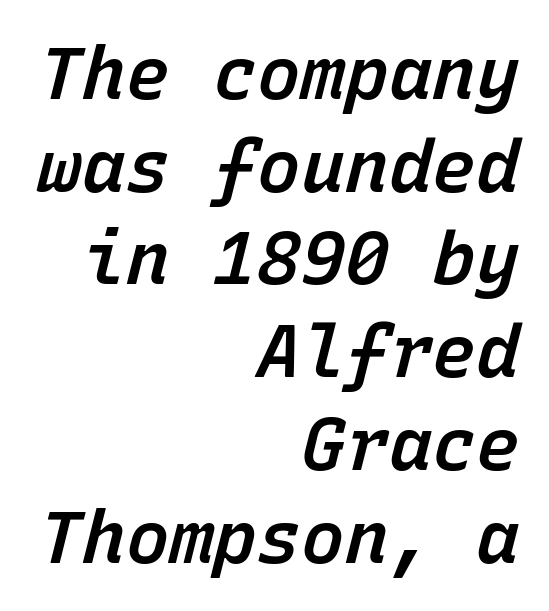
When letters slant like this, we call the style italic. The strokes are fattened partway — semibold, not bold. Typeset ragged left — the right edge is the straight one. Descenders hang freely into open space.
